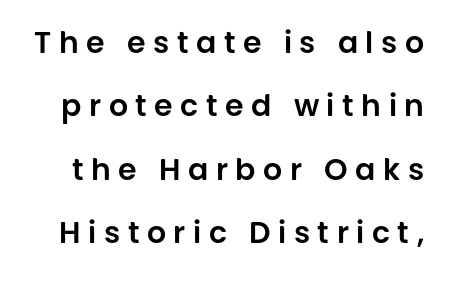
The space beneath each line is pristine and unruled. Someone cranked the tracking dial way up on this one. Serif or sans? Sans — the stroke terminals are bare. The line-height multiplier appears high, well above default. Here the designer chose a conventional face with non-uniform glyph widths.
